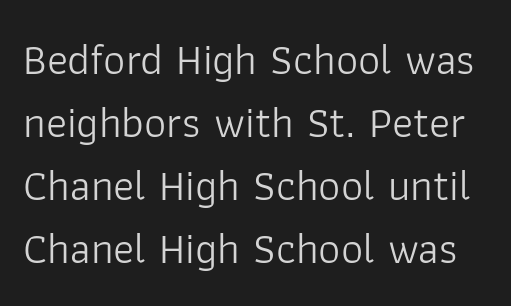
Q: Is the text bold? A: No.
Q: Is the text italic (slanted)? A: No, it is upright.
Q: Is the typeface a serif or a sans-serif typeface? A: Sans-serif.
Q: Is the text underlined? A: No.
Q: Is the spacing between letters normal or unusually wide? A: Normal.
Q: Is the spacing between lines tight, normal or loose? A: Normal.
Q: Width (condensed, normal, or wide)? A: Normal.
Q: Stroke contrast? A: Low.
Q: x-height? A: Medium.
Q: Monospaced? A: No.
